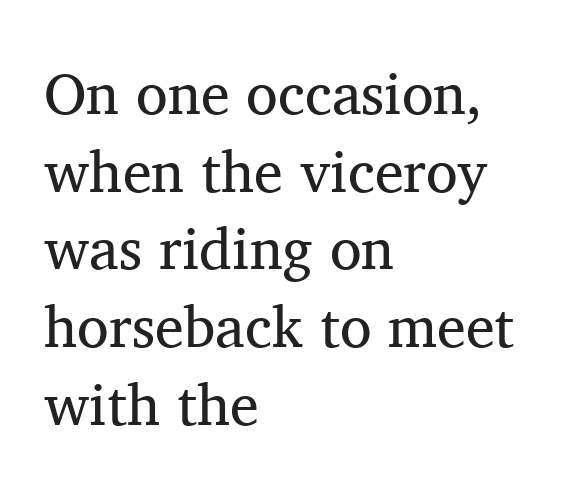
The image shows 58 px regular-weight serif type, upright; set left-aligned, normal line spacing (1.34x), normal letter spacing, not underlined; medium stroke contrast and a medium x-height.
